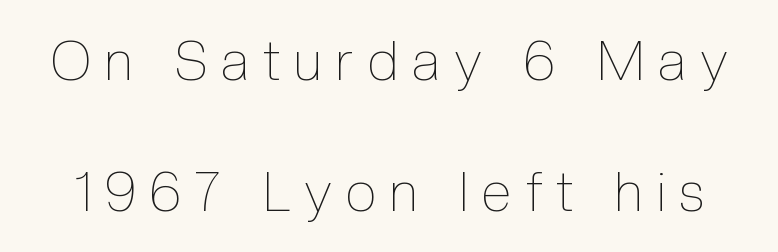
Check the space under the baseline: it is left empty. Compared with a typical body face, this is equally light or lighter still. The type is letterspaced generously, with wide tracking. In terms of posture, this sample is upright. Varying glyph widths throughout — classic text-font behaviour.
